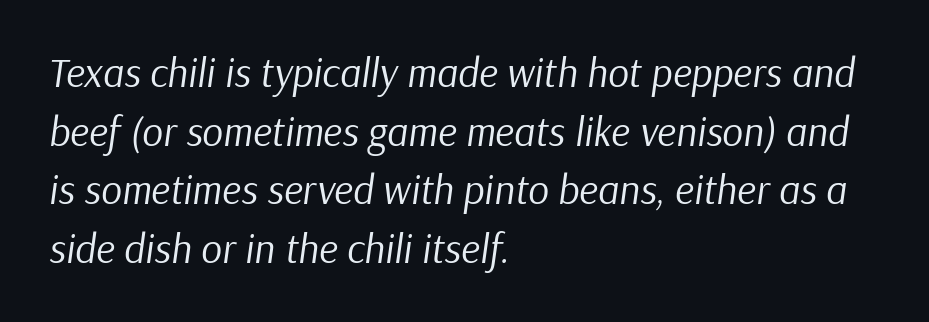
{"italic": "yes", "lean": "right", "slant_degrees": 9, "bold": "no", "weight": "regular", "width": "normal", "stroke_contrast": "low", "x_height": "medium", "monospaced": "no", "underline": "no", "align": "left", "line_spacing": "normal", "line_spacing_ratio": 1.43, "letter_spacing": "normal", "letter_spacing_em": 0.0, "glyph_px": 41}
